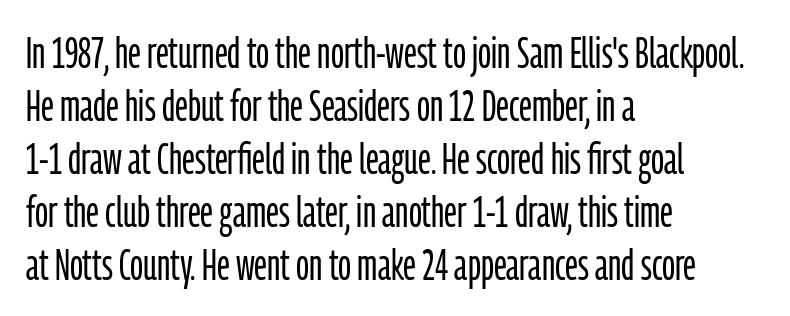
Nobody touched the tracking dial on this one. The rag falls on the right side of this text block. Posture: vertical. Nothing heavy about these letters — not bold at all. Stroke terminals: plain, sans-serif.
